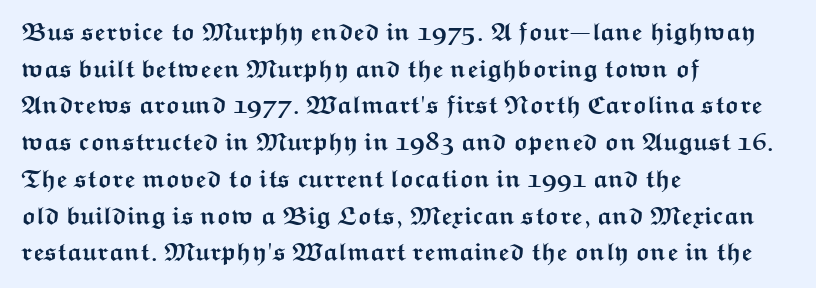
Compared with an ordinary text face, these strokes are far heavier — a full bold. Tall strokes in this sample are plumb rather than angled. Reading down the block, your eye returns to a fixed left position each line. The space directly below the letters is spotless. Leading matches the norm, producing a regular column. The type is set solid horizontally, with unmodified tracking.
